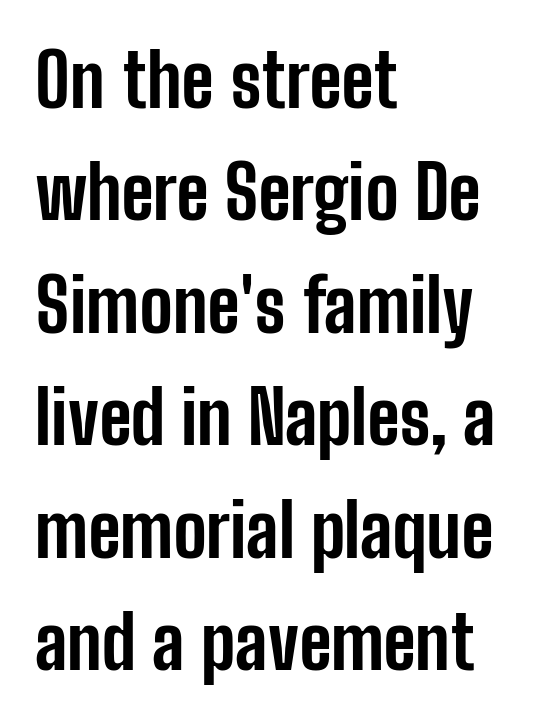
{"serif": "no", "italic": "no", "bold": "yes", "weight": "bold", "width": "condensed", "stroke_contrast": "low", "x_height": "medium", "monospaced": "no", "underline": "no", "align": "left", "line_spacing": "normal", "line_spacing_ratio": 1.52, "letter_spacing": "normal", "letter_spacing_em": 0.0, "glyph_px": 74}
